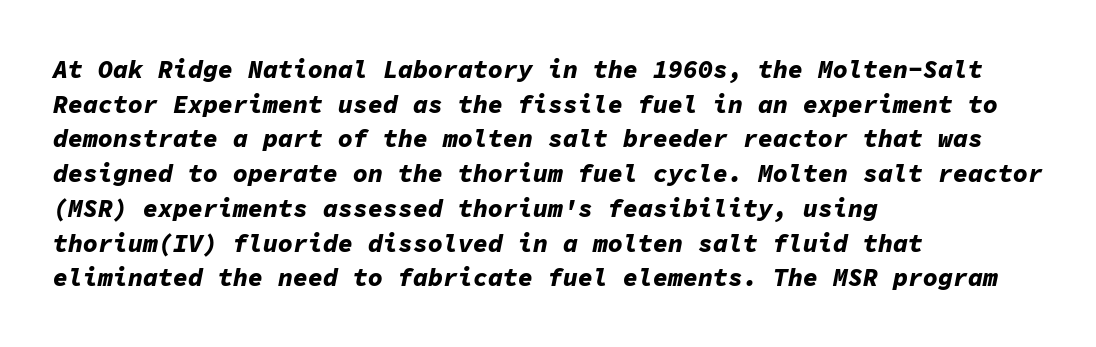
Caption: standard tracking, unaltered. Lines of text with bare space underneath. The characters look thick and weighty, a clear bold. Style check: oblique. The lines are quadded left. Regarding leading, the lines here are spaced in the standard way.
